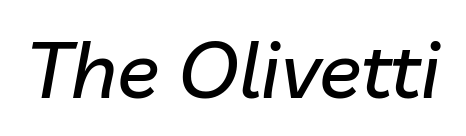
The image shows 79 px text type, italic (leaning right); set normal letter spacing, not underlined; low stroke contrast and a medium x-height.
